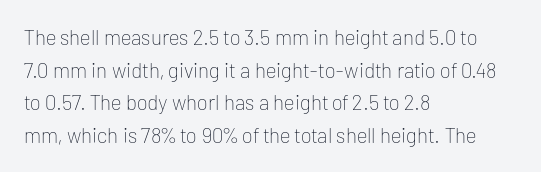
The image shows 21 px text type, upright; set left-aligned, normal line spacing (1.55x), normal letter spacing, not underlined.
